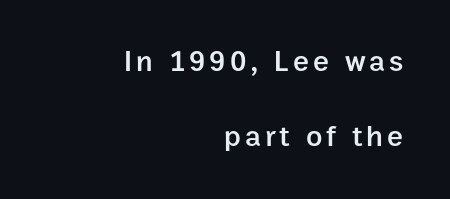
The image shows 30 px semibold sans-serif type, upright; set right-aligned, loose line spacing (2.49x), not underlined; low stroke contrast and a medium x-height.
